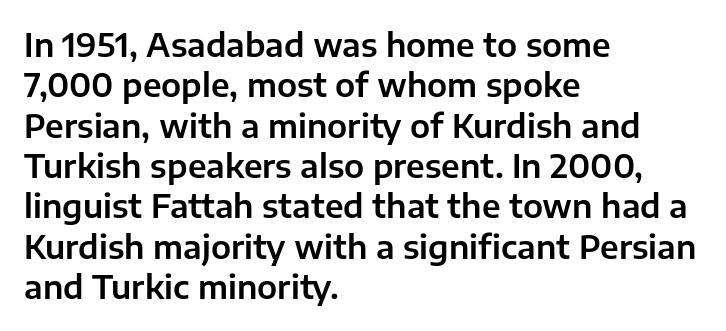
The image shows 32 px sans-serif type, upright; set left-aligned, normal line spacing (1.26x), normal letter spacing, not underlined; low stroke contrast and a medium x-height.
